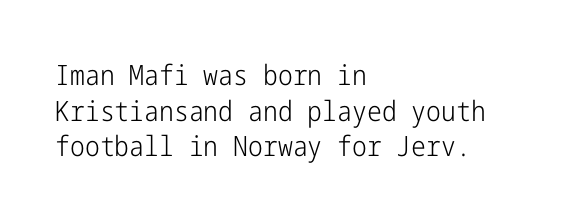
Q: Is the text bold? A: No.
Q: Is the text italic (slanted)? A: No, it is upright.
Q: Is the typeface a serif or a sans-serif typeface? A: Sans-serif.
Q: Is the text underlined? A: No.
Q: How is the paragraph aligned? A: Left-aligned.
Q: Is the spacing between letters normal or unusually wide? A: Normal.
Q: Is the spacing between lines tight, normal or loose? A: Normal.
Q: Width (condensed, normal, or wide)? A: Condensed.
Q: Stroke contrast? A: Low.
Q: x-height? A: Medium.
